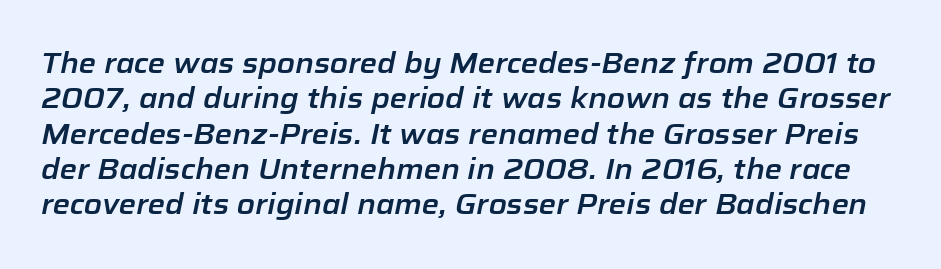
Default kerning and tracking; the words read as compact shapes. The space directly below the letters is spotless. Tall strokes in this sample are angled rather than plumb. The face used here is proportionally spaced, like ordinary book or web type. Interline gaps are of average width in this sample.
